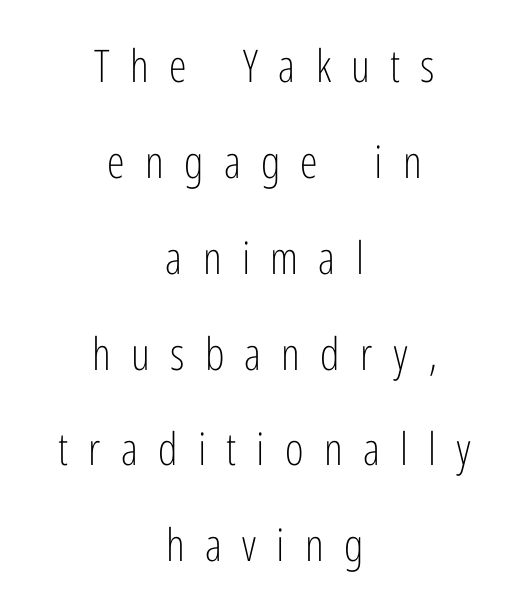
Q: Is the text bold? A: No.
Q: Is the text italic (slanted)? A: No, it is upright.
Q: Is the typeface a serif or a sans-serif typeface? A: Sans-serif.
Q: Is the text underlined? A: No.
Q: How is the paragraph aligned? A: Centered.
Q: Is the spacing between letters normal or unusually wide? A: Unusually wide.
Q: Is the spacing between lines tight, normal or loose? A: Loose.
Q: Width (condensed, normal, or wide)? A: Condensed.
Q: Stroke contrast? A: Low.
Q: x-height? A: Medium.
Q: Monospaced? A: No.
